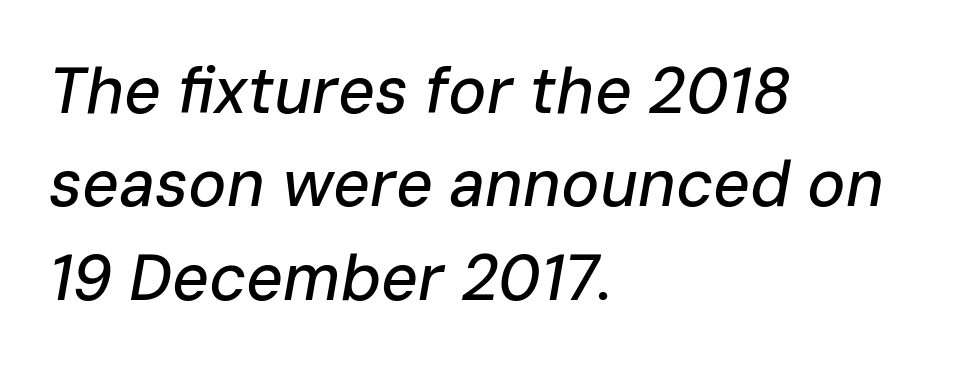
The image shows 64 px text type, italic (leaning right); set left-aligned, normal line spacing (1.46x), normal letter spacing, not underlined; low stroke contrast and a medium x-height.
